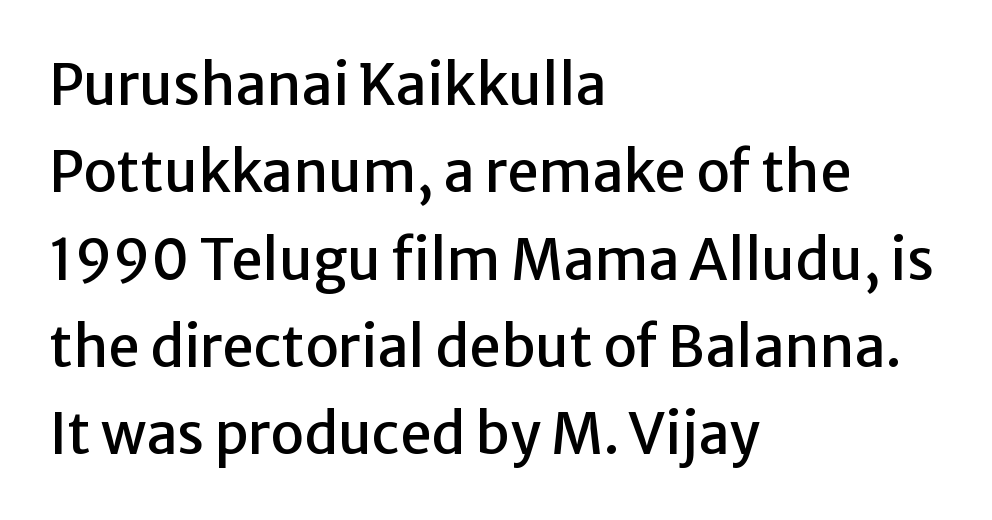
The image shows 56 px sans-serif type, upright; set left-aligned, normal line spacing (1.56x), normal letter spacing, not underlined; low stroke contrast and a medium x-height.
